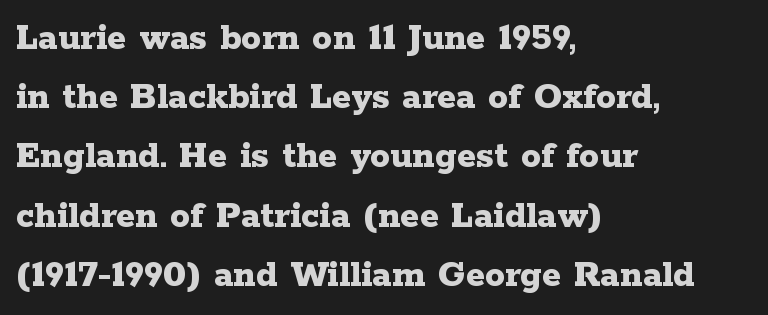
{"serif": "yes", "italic": "no", "bold": "yes", "weight": "bold", "width": "wide", "stroke_contrast": "low", "x_height": "medium", "monospaced": "no", "underline": "no", "align": "left", "line_spacing": "normal", "line_spacing_ratio": 1.48, "letter_spacing": "normal", "letter_spacing_em": 0.0, "glyph_px": 40}
